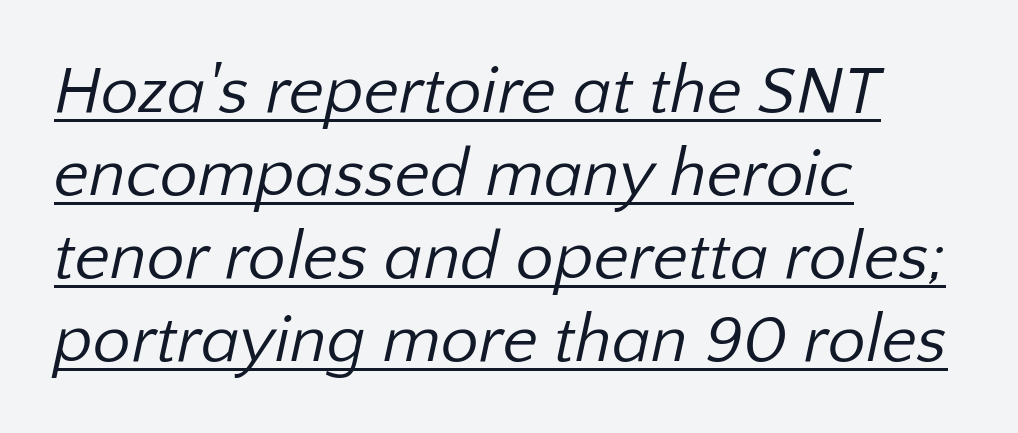
The image shows 68 px regular-weight sans-serif type; set left-aligned, line spacing 1.22x, normal letter spacing, underlined; low stroke contrast and a medium x-height.
